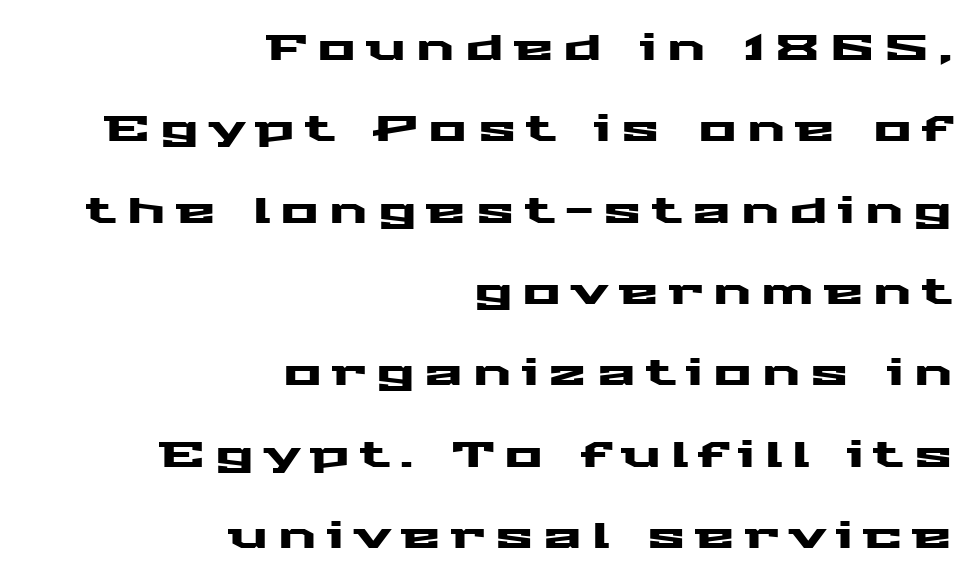
The image shows 36 px wide sans-serif type, upright; set right-aligned, loose line spacing (2.26x), unusually wide letter spacing (+0.28 em), not underlined; medium stroke contrast and a medium x-height.
